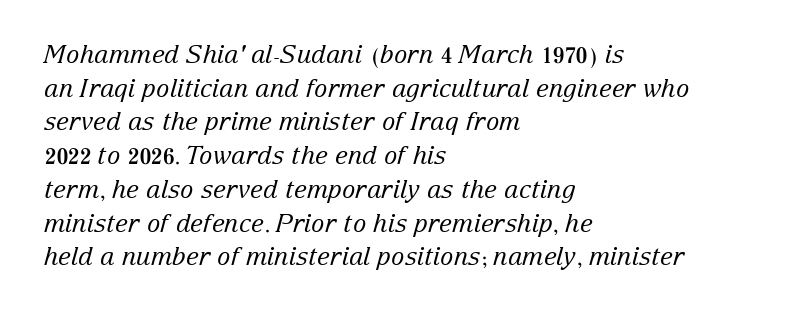
{"italic": "yes", "lean": "right", "slant_degrees": 15, "bold": "no", "underline": "no", "align": "left", "line_spacing": "normal", "line_spacing_ratio": 1.35, "letter_spacing": "normal", "letter_spacing_em": 0.0, "glyph_px": 25}
